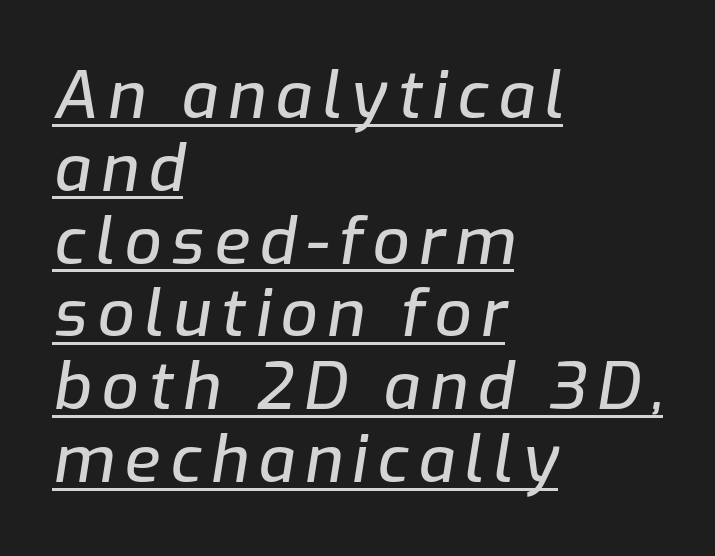
The image shows 65 px text type, italic (leaning right); set left-aligned, tight line spacing (1.12x), underlined; low stroke contrast and a medium x-height.
